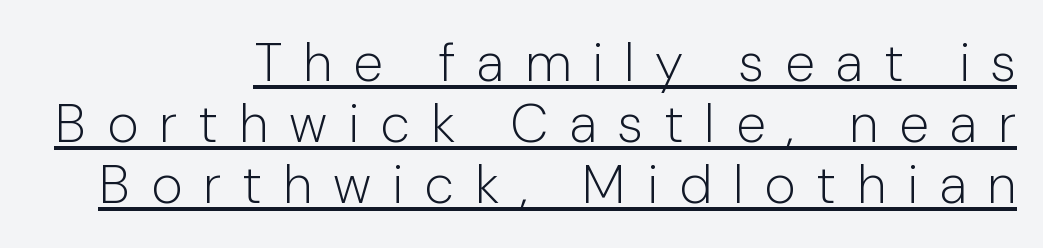
The image shows 54 px light sans-serif type, upright; set right-aligned, tight line spacing (1.13x), unusually wide letter spacing (+0.39 em), underlined; low stroke contrast and a medium x-height.
